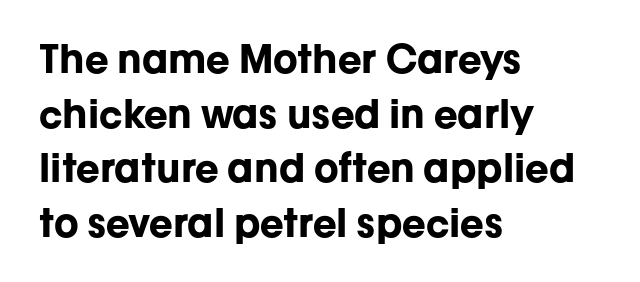
{"serif": "no", "italic": "no", "bold": "yes", "weight": "bold", "width": "normal", "stroke_contrast": "low", "x_height": "medium", "monospaced": "no", "underline": "no", "align": "left", "line_spacing": "normal", "line_spacing_ratio": 1.4, "letter_spacing": "normal", "letter_spacing_em": 0.0, "glyph_px": 39}
